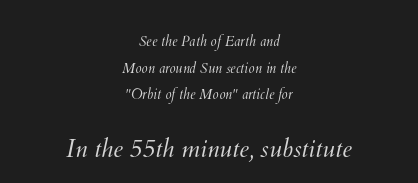
Q: Is the text bold? A: No.
Q: Is the text underlined? A: No.
Q: How is the paragraph aligned? A: Centered.
Q: Is the spacing between letters normal or unusually wide? A: Normal.
Q: Is the spacing between lines tight, normal or loose? A: Loose.
Q: Which block of text is set in a larger size, the first (top) or the second (bottom)? A: The second (bottom) one.
